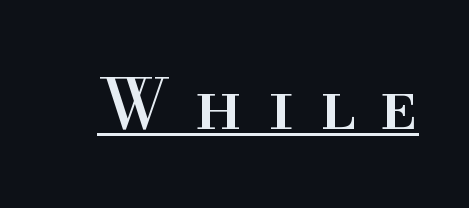
{"serif": "yes", "italic": "no", "width": "normal", "stroke_contrast": "high", "x_height": "small", "monospaced": "no", "underline": "yes", "letter_spacing": "wide", "letter_spacing_em": 0.37, "glyph_px": 69}
